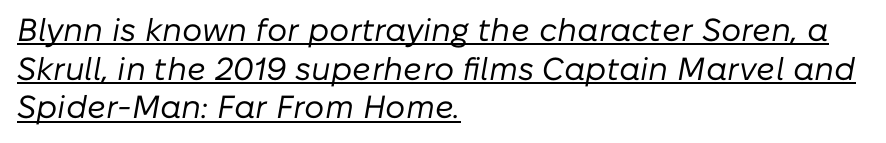
In terms of posture, this sample is oblique. The passage shown is not bold in any degree. Between one letter and the next there's only the usual sliver of space. A typesetter would call this proportional, since set widths differ per character. Left-aligned paragraph, ragged on the right.
